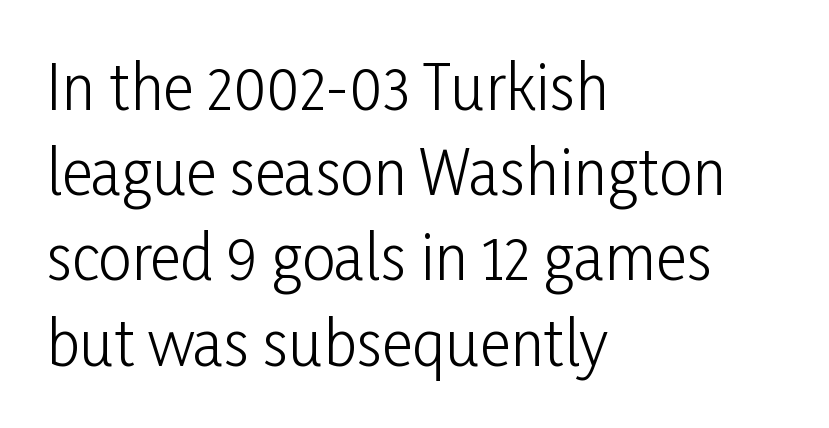
The image shows 60 px light, condensed sans-serif type, upright; set left-aligned, normal line spacing (1.42x), normal letter spacing, not underlined; low stroke contrast and a medium x-height.
